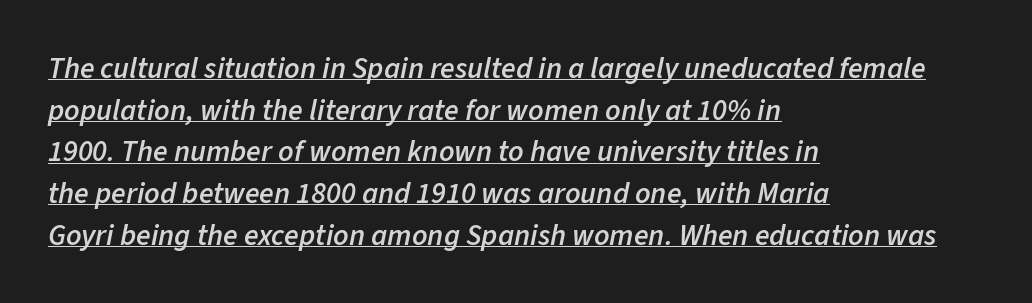
The image shows 30 px semibold type, italic (leaning right); set left-aligned, normal line spacing (1.39x), normal letter spacing, underlined; low stroke contrast and a medium x-height.
